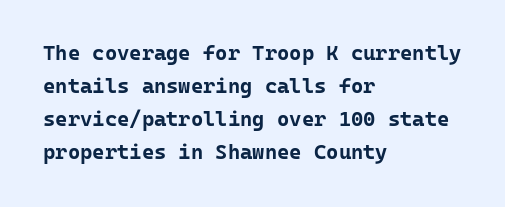
Q: Is the text bold? A: Yes.
Q: Is the text italic (slanted)? A: No, it is upright.
Q: Is the text underlined? A: No.
Q: How is the paragraph aligned? A: Left-aligned.
Q: Is the spacing between letters normal or unusually wide? A: Normal.
Q: Is the spacing between lines tight, normal or loose? A: Normal.
